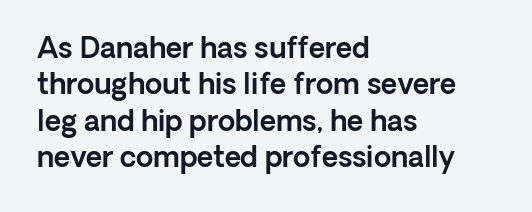
The image shows 28 px sans-serif type, upright; set left-aligned, normal line spacing (1.3x), normal letter spacing, not underlined; a medium x-height.
